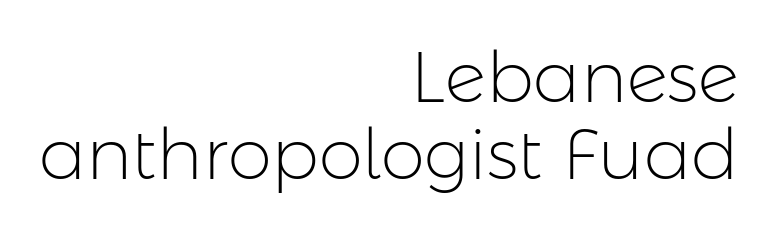
The image shows 71 px light sans-serif type, upright; set right-aligned, tight line spacing (1.09x), normal letter spacing, not underlined; low stroke contrast and a medium x-height.
